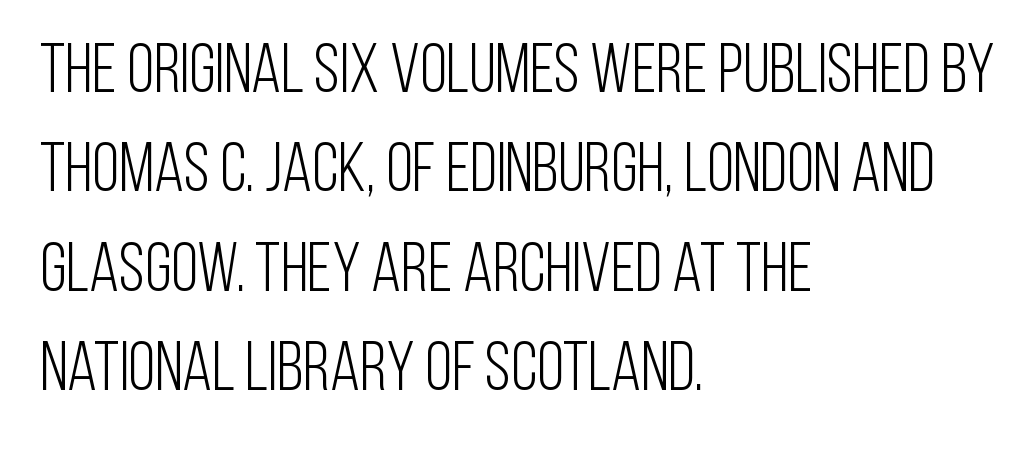
Q: Is the text bold? A: No.
Q: Is the text italic (slanted)? A: No, it is upright.
Q: Is the typeface a serif or a sans-serif typeface? A: Sans-serif.
Q: Is the text underlined? A: No.
Q: How is the paragraph aligned? A: Left-aligned.
Q: Is the spacing between letters normal or unusually wide? A: Normal.
Q: Is the spacing between lines tight, normal or loose? A: Normal.
Q: Width (condensed, normal, or wide)? A: Condensed.
Q: Stroke contrast? A: Low.
Q: x-height? A: Large.
Q: Monospaced? A: No.
